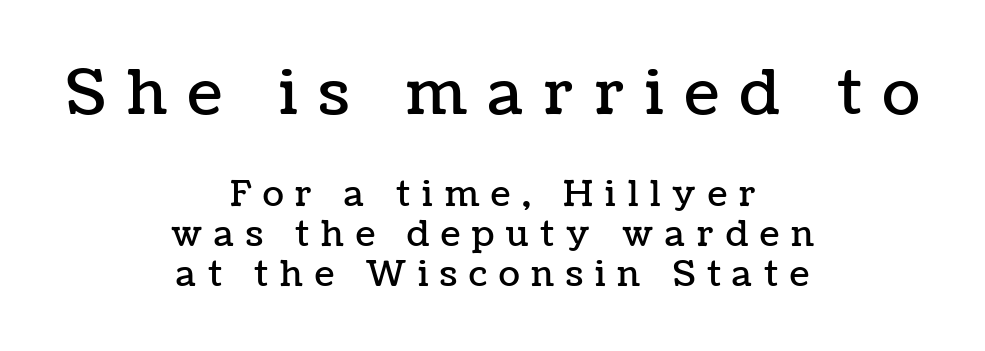
The image shows 62 px text type, upright; set centered, tight line spacing (1.14x), unusually wide letter spacing (+0.34 em), not underlined; the first (top) block is 1.77x larger; low stroke contrast and a medium x-height.
